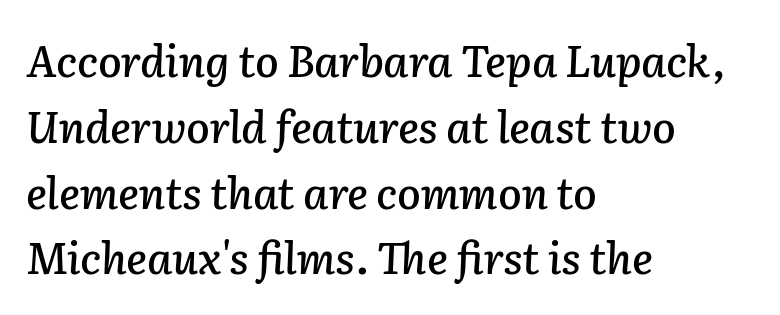
The image shows 43 px text type, italic (leaning right); set left-aligned, normal line spacing (1.53x), normal letter spacing, not underlined; low stroke contrast and a medium x-height.
